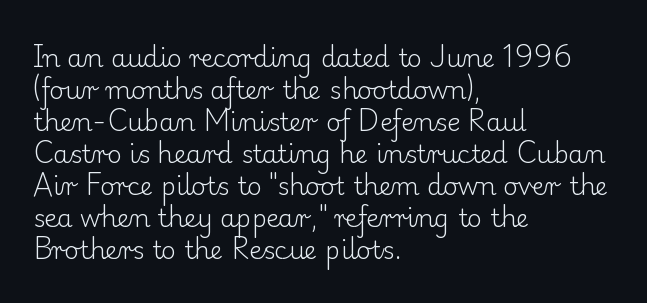
Q: Is the text bold? A: No.
Q: Is the text italic (slanted)? A: No, it is upright.
Q: Is the text underlined? A: No.
Q: How is the paragraph aligned? A: Left-aligned.
Q: Is the spacing between letters normal or unusually wide? A: Normal.
Q: Is the spacing between lines tight, normal or loose? A: Normal.
